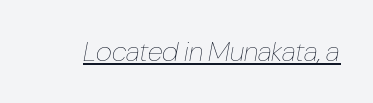
{"italic": "yes", "lean": "right", "slant_degrees": 10, "bold": "no", "weight": "thin", "width": "condensed", "stroke_contrast": "low", "x_height": "medium", "monospaced": "no", "underline": "yes", "letter_spacing": "normal", "letter_spacing_em": 0.0, "glyph_px": 28}
